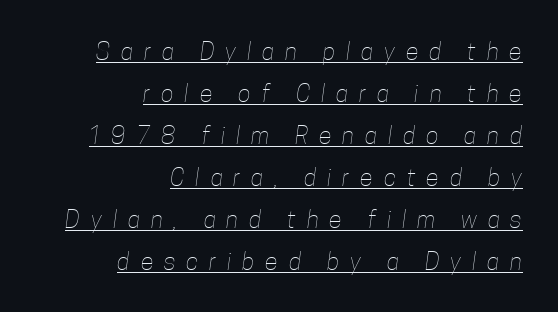
Q: Is the text bold? A: No.
Q: Is the text underlined? A: Yes.
Q: How is the paragraph aligned? A: Right-aligned.
Q: Is the spacing between letters normal or unusually wide? A: Unusually wide.
